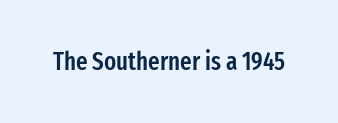
The image shows 25 px text type, upright; set normal letter spacing, not underlined.
